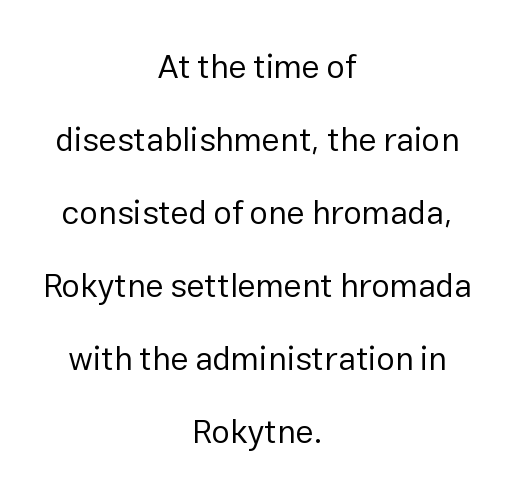
{"serif": "no", "italic": "no", "bold": "no", "weight": "regular", "width": "normal", "stroke_contrast": "low", "x_height": "medium", "monospaced": "no", "underline": "no", "align": "center", "line_spacing": "loose", "line_spacing_ratio": 2.21, "letter_spacing": "normal", "letter_spacing_em": 0.0, "glyph_px": 33}
